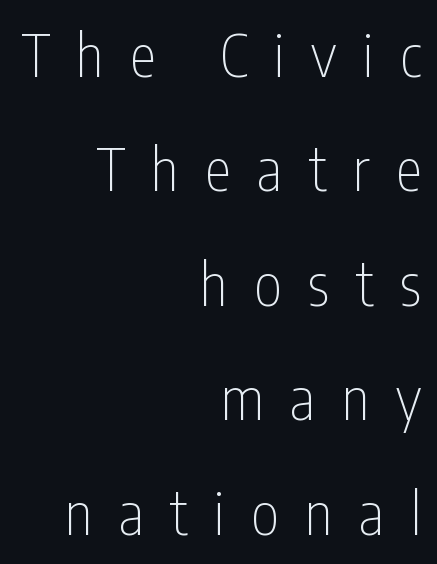
The image shows 59 px thin, condensed sans-serif type, upright; set right-aligned, loose line spacing (1.94x), unusually wide letter spacing (+0.45 em), not underlined; low stroke contrast and a medium x-height.
